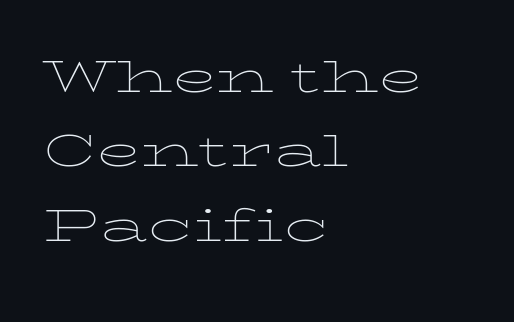
The text block is weighted toward the left margin, trailing off unevenly rightward. This sample uses an upright cut, with every glyph sitting square on the baseline. The face looks like a standard text weight, possibly lighter. Unmarked baselines from the first word to the last. Observe the ordinary spacing: letters are neighbours, not strangers. Varying glyph widths throughout — classic text-font behaviour.
